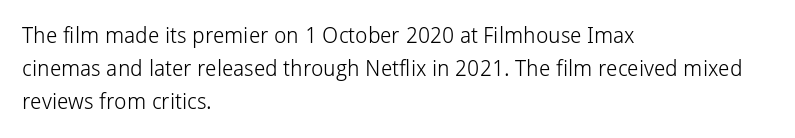
{"italic": "no", "bold": "no", "underline": "no", "align": "left", "line_spacing": "normal", "line_spacing_ratio": 1.51, "letter_spacing": "normal", "letter_spacing_em": 0.0, "glyph_px": 22}
